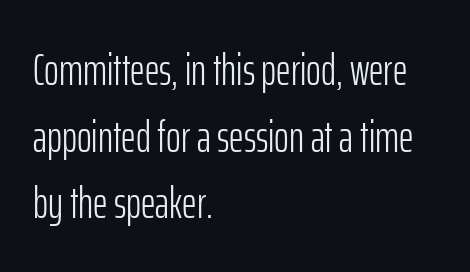
Q: Is the text bold? A: No.
Q: Is the text italic (slanted)? A: No, it is upright.
Q: Is the typeface a serif or a sans-serif typeface? A: Sans-serif.
Q: Is the text underlined? A: No.
Q: How is the paragraph aligned? A: Left-aligned.
Q: Is the spacing between letters normal or unusually wide? A: Normal.
Q: Is the spacing between lines tight, normal or loose? A: Normal.
Q: Width (condensed, normal, or wide)? A: Condensed.
Q: Stroke contrast? A: Low.
Q: x-height? A: Medium.
Q: Monospaced? A: No.
